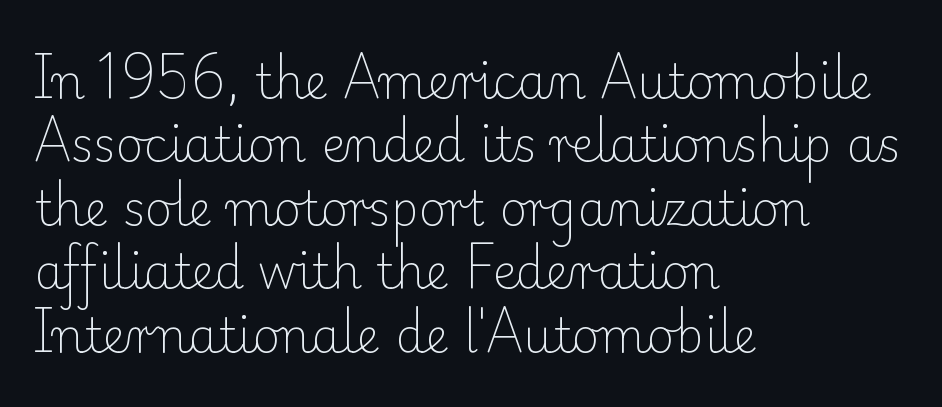
{"serif": "yes", "italic": "no", "bold": "no", "weight": "light", "width": "normal", "stroke_contrast": "low", "x_height": "small", "monospaced": "no", "underline": "no", "align": "left", "line_spacing": "normal", "line_spacing_ratio": 1.35, "letter_spacing": "normal", "letter_spacing_em": 0.0, "glyph_px": 47}
